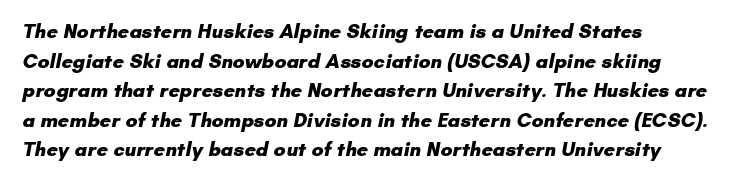
The image shows 20 px bold type; set left-aligned, normal line spacing (1.48x), normal letter spacing, not underlined.
